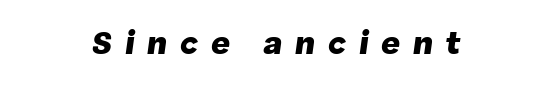
How heavy is the stroke? Heavy — this is a bold. The horizontal fit of the characters is loose and conspicuously gappy. Any mark beneath the type? The region is blank. You could not count columns in this text — the font is proportionally spaced. Visually the block forms a symmetrical silhouette, jagged on both flanks. An italicized treatment has been applied to the whole sample.
